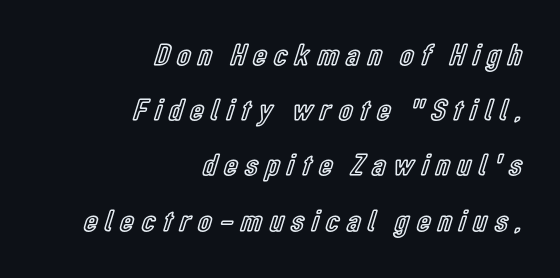
The image shows 31 px condensed type; set right-aligned, line spacing 1.78x, unusually wide letter spacing (+0.25 em), not underlined; a medium x-height.
